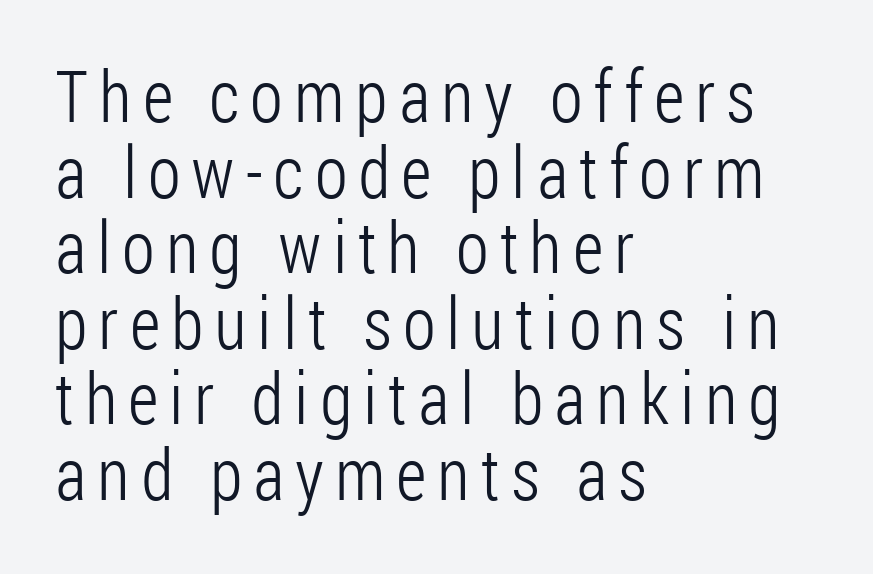
{"serif": "no", "italic": "no", "bold": "no", "weight": "light", "width": "condensed", "stroke_contrast": "low", "x_height": "medium", "monospaced": "no", "underline": "no", "align": "left", "line_spacing": "tight", "line_spacing_ratio": 1.05, "glyph_px": 72}
